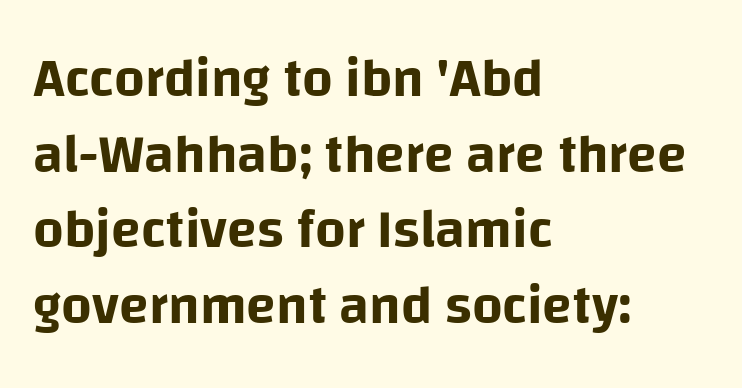
The image shows 54 px sans-serif type, upright; set left-aligned, normal line spacing (1.4x), normal letter spacing, not underlined; low stroke contrast and a large x-height.
